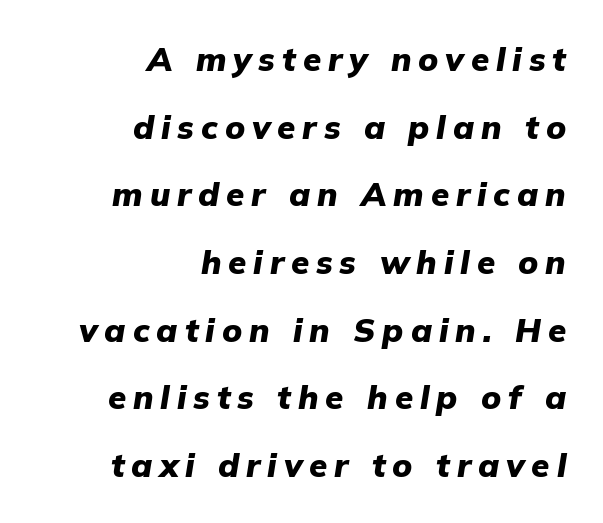
{"italic": "yes", "lean": "right", "slant_degrees": 9, "bold": "yes", "weight": "heavy", "width": "normal", "stroke_contrast": "low", "x_height": "medium", "monospaced": "no", "underline": "no", "align": "right", "line_spacing": "loose", "line_spacing_ratio": 2.05, "letter_spacing": "wide", "letter_spacing_em": 0.21, "glyph_px": 33}
